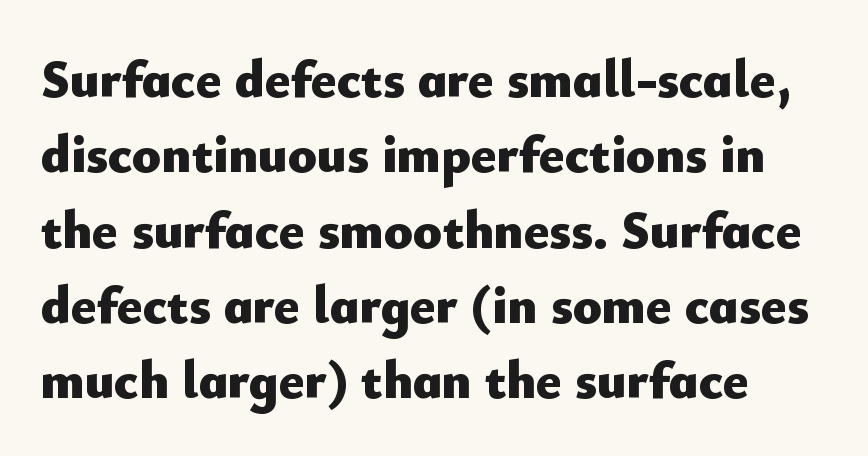
The image shows 53 px heavy sans-serif type, upright; set normal line spacing (1.42x), normal letter spacing, not underlined; low stroke contrast and a small x-height.
